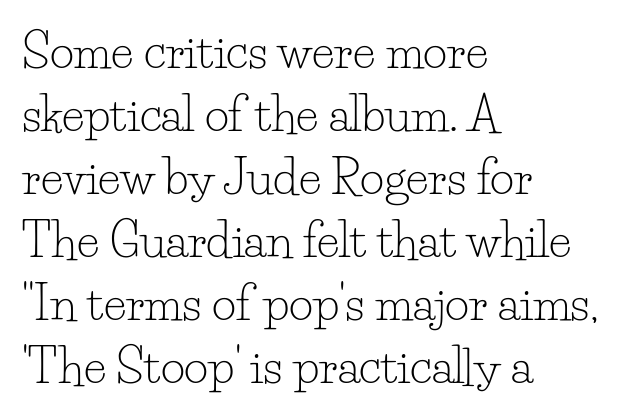
Q: Is the text bold? A: No.
Q: Is the text italic (slanted)? A: No, it is upright.
Q: Is the typeface a serif or a sans-serif typeface? A: Serif.
Q: Is the text underlined? A: No.
Q: How is the paragraph aligned? A: Left-aligned.
Q: Is the spacing between letters normal or unusually wide? A: Normal.
Q: Is the spacing between lines tight, normal or loose? A: Normal.
Q: Width (condensed, normal, or wide)? A: Normal.
Q: Stroke contrast? A: Low.
Q: x-height? A: Small.
Q: Monospaced? A: No.
